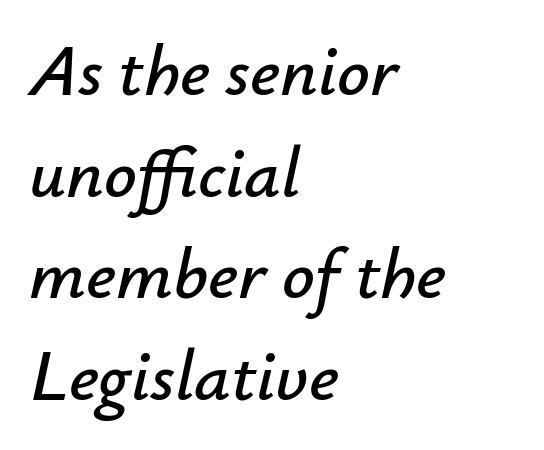
The image shows 72 px text type, italic (leaning right); set left-aligned, normal line spacing (1.41x), normal letter spacing, not underlined; low stroke contrast and a small x-height.
